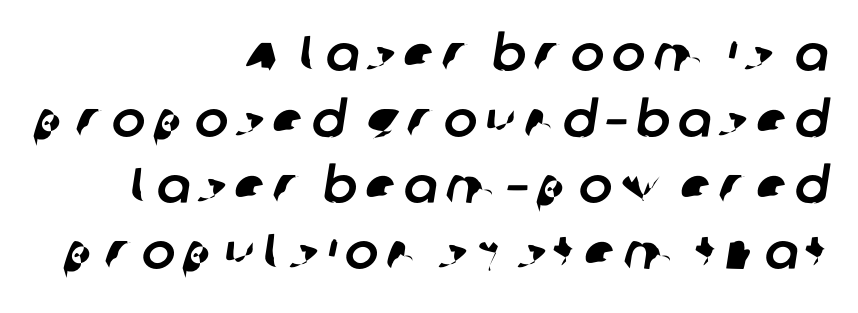
The image shows 50 px sans-serif type; set right-aligned, normal line spacing (1.32x), not underlined; low stroke contrast and a large x-height.
